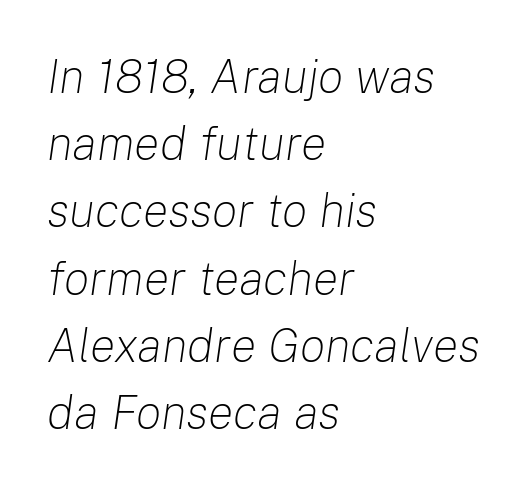
{"italic": "yes", "lean": "right", "slant_degrees": 8, "bold": "no", "weight": "light", "width": "normal", "stroke_contrast": "low", "x_height": "medium", "monospaced": "no", "underline": "no", "align": "left", "line_spacing": "normal", "line_spacing_ratio": 1.4, "letter_spacing": "normal", "letter_spacing_em": 0.0, "glyph_px": 48}
